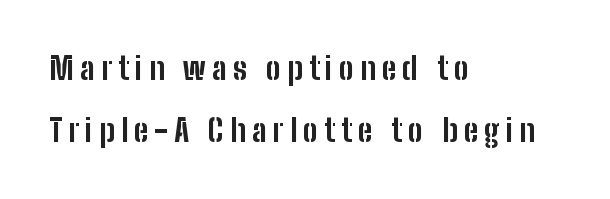
The image shows 31 px bold, condensed sans-serif type, upright; set left-aligned, loose line spacing (2.01x), unusually wide letter spacing (+0.2 em), not underlined; low stroke contrast and a medium x-height.
